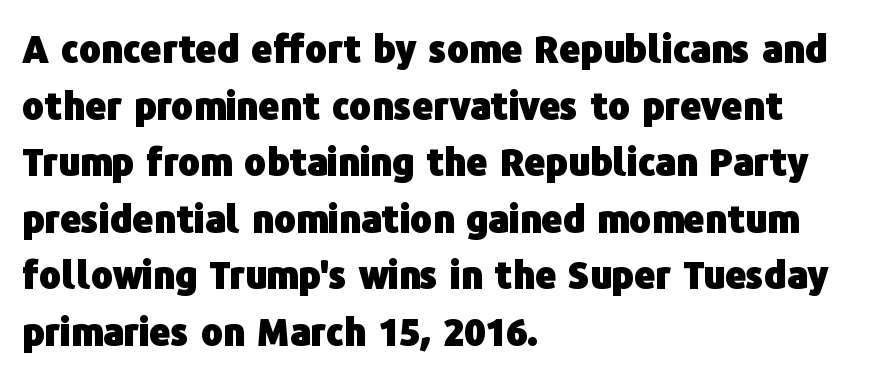
Q: Is the text bold? A: Yes.
Q: Is the text italic (slanted)? A: No, it is upright.
Q: Is the typeface a serif or a sans-serif typeface? A: Sans-serif.
Q: Is the text underlined? A: No.
Q: How is the paragraph aligned? A: Left-aligned.
Q: Is the spacing between letters normal or unusually wide? A: Normal.
Q: Is the spacing between lines tight, normal or loose? A: Normal.
Q: Width (condensed, normal, or wide)? A: Normal.
Q: Stroke contrast? A: Low.
Q: x-height? A: Medium.
Q: Monospaced? A: No.
